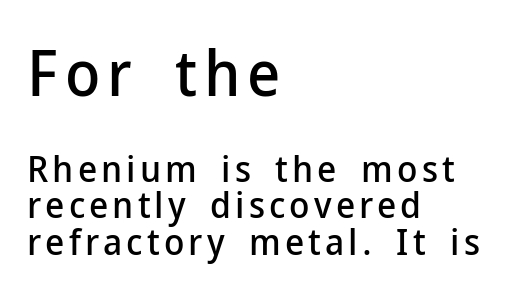
Vertically, the passage feels compressed, each row crowding the next. Posture: straight, roman, zero tilt. The space beneath each line is pristine and unruled. The earlier block is typeset at a bigger size than the later block.
